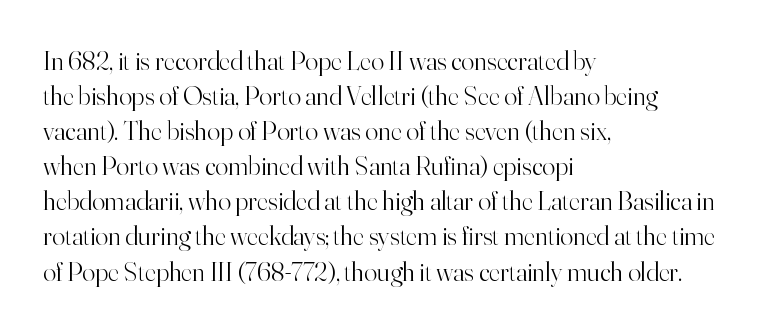
Style check: upright. Plain, unruled lines of type. The paragraph has a hard left edge and a soft right edge. This rendering leaves character spacing at its baseline value. A typesetter would call this leading conventional body-copy spacing. These glyphs show unthickened strokes, regular width or finer.
